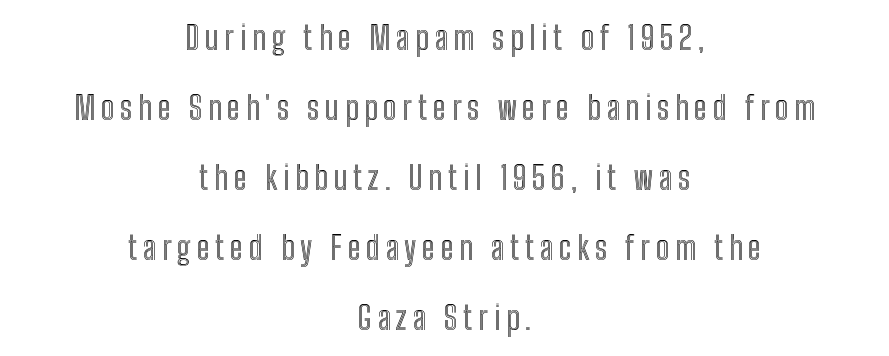
{"italic": "no", "width": "condensed", "x_height": "medium", "monospaced": "no", "underline": "no", "align": "center", "line_spacing": "loose", "line_spacing_ratio": 2.19, "glyph_px": 32}
